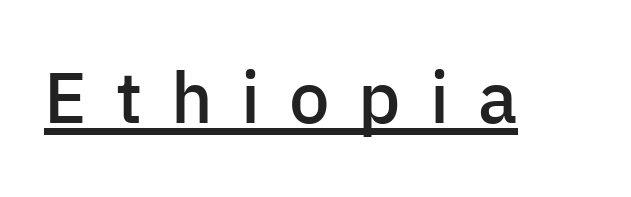
Q: Is the text bold? A: Semi-bold.
Q: Is the text italic (slanted)? A: No, it is upright.
Q: Is the typeface a serif or a sans-serif typeface? A: Sans-serif.
Q: Is the text underlined? A: Yes.
Q: Is the spacing between letters normal or unusually wide? A: Unusually wide.
Q: Width (condensed, normal, or wide)? A: Normal.
Q: Stroke contrast? A: Low.
Q: x-height? A: Medium.
Q: Monospaced? A: No.
